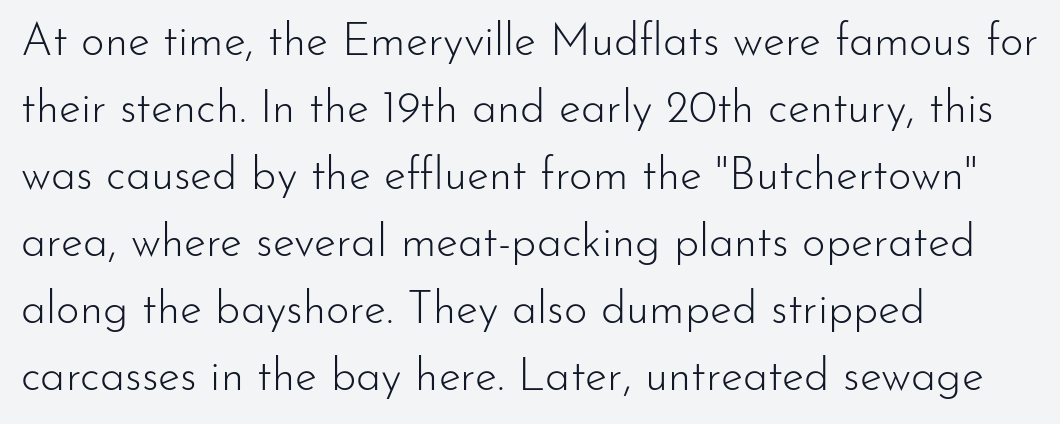
{"serif": "no", "italic": "no", "bold": "no", "weight": "light", "width": "normal", "stroke_contrast": "low", "x_height": "small", "monospaced": "no", "underline": "no", "align": "left", "line_spacing": "normal", "line_spacing_ratio": 1.49, "letter_spacing": "normal", "letter_spacing_em": 0.0, "glyph_px": 45}
